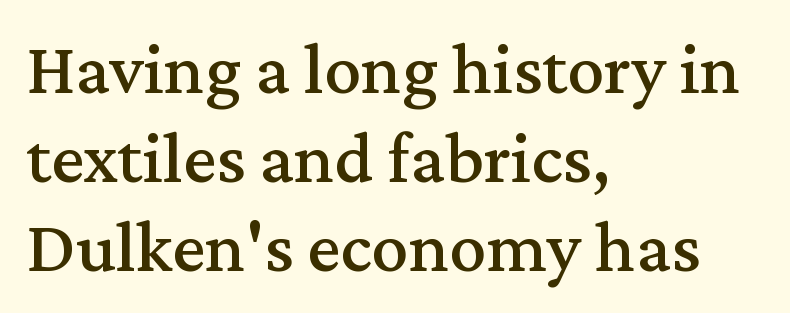
{"serif": "yes", "italic": "no", "width": "normal", "stroke_contrast": "medium", "x_height": "medium", "monospaced": "no", "underline": "no", "align": "left", "line_spacing_ratio": 1.2, "letter_spacing": "normal", "letter_spacing_em": 0.0, "glyph_px": 74}
